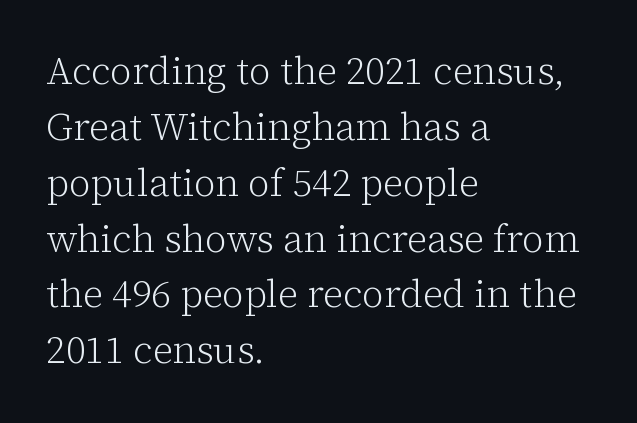
Q: Is the text bold? A: No.
Q: Is the text italic (slanted)? A: No, it is upright.
Q: Is the typeface a serif or a sans-serif typeface? A: Serif.
Q: Is the text underlined? A: No.
Q: How is the paragraph aligned? A: Left-aligned.
Q: Is the spacing between letters normal or unusually wide? A: Normal.
Q: Is the spacing between lines tight, normal or loose? A: Normal.
Q: Width (condensed, normal, or wide)? A: Normal.
Q: Stroke contrast? A: Low.
Q: x-height? A: Medium.
Q: Monospaced? A: No.
